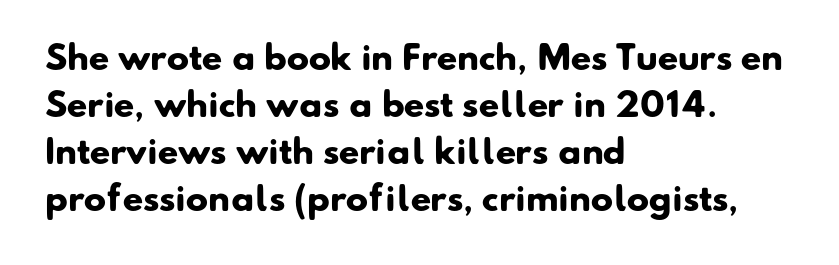
The image shows 33 px heavy sans-serif type; set left-aligned, normal line spacing (1.42x), normal letter spacing, not underlined; low stroke contrast and a small x-height.
